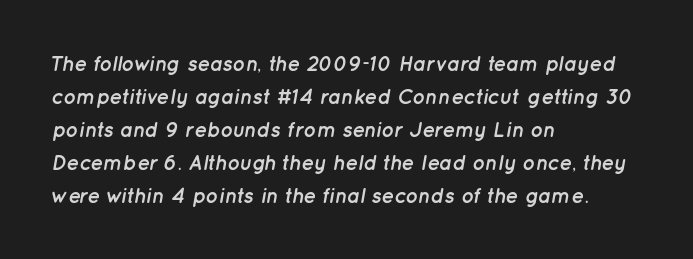
The image shows 21 px bold type, italic (leaning right); set left-aligned, normal line spacing (1.57x), normal letter spacing, not underlined.
